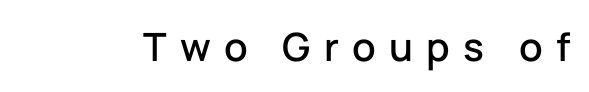
Q: Is the text italic (slanted)? A: No, it is upright.
Q: Is the typeface a serif or a sans-serif typeface? A: Sans-serif.
Q: Is the text underlined? A: No.
Q: Is the spacing between letters normal or unusually wide? A: Unusually wide.
Q: Width (condensed, normal, or wide)? A: Normal.
Q: Stroke contrast? A: Low.
Q: x-height? A: Medium.
Q: Monospaced? A: No.
